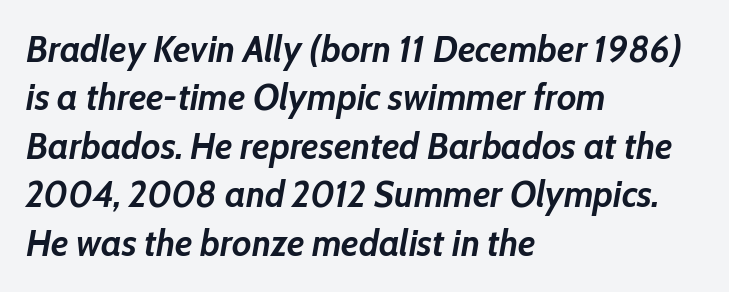
A bare baseline throughout the passage. The face used here is rendered with its standard letterfit. This sample has the flowing, uneven cadence of proportional lettering. Thick stems and heavy bowls — unmistakably bold. Evenly set lines give the paragraph a standard silhouette. Looking at the ascenders, they clearly lean.
